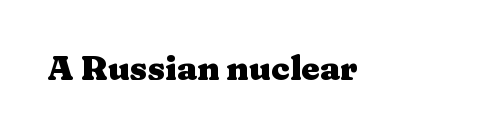
Q: Is the text bold? A: Yes.
Q: Is the text italic (slanted)? A: No, it is upright.
Q: Is the typeface a serif or a sans-serif typeface? A: Serif.
Q: Is the text underlined? A: No.
Q: Is the spacing between letters normal or unusually wide? A: Normal.
Q: Width (condensed, normal, or wide)? A: Wide.
Q: Stroke contrast? A: Medium.
Q: x-height? A: Medium.
Q: Monospaced? A: No.
